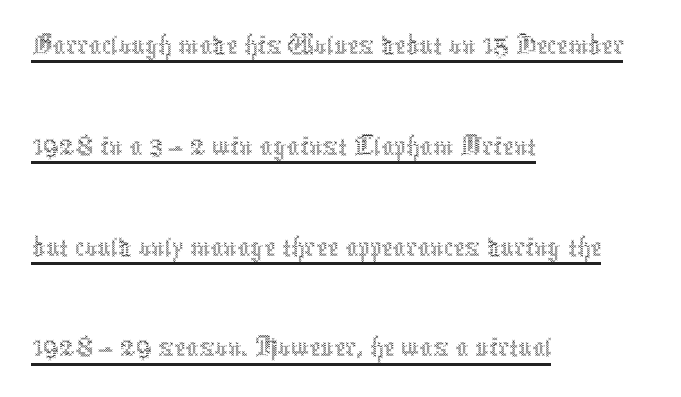
{"italic": "no", "bold": "no", "weight": "thin", "width": "condensed", "x_height": "medium", "monospaced": "no", "underline": "yes", "align": "left", "line_spacing": "normal", "line_spacing_ratio": 1.6, "letter_spacing": "normal", "letter_spacing_em": 0.0, "glyph_px": 63}
